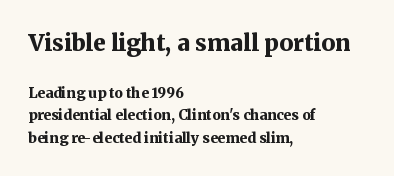
Q: Is the text bold? A: Yes.
Q: Is the text italic (slanted)? A: No, it is upright.
Q: Is the text underlined? A: No.
Q: How is the paragraph aligned? A: Left-aligned.
Q: Is the spacing between letters normal or unusually wide? A: Normal.
Q: Is the spacing between lines tight, normal or loose? A: Normal.
Q: Which block of text is set in a larger size, the first (top) or the second (bottom)? A: The first (top) one.
